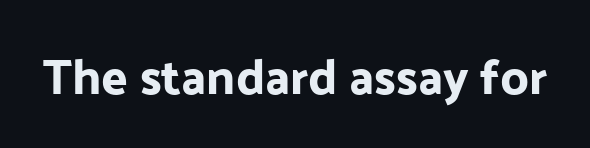
{"serif": "no", "italic": "no", "width": "normal", "stroke_contrast": "low", "x_height": "medium", "monospaced": "no", "underline": "no", "letter_spacing": "normal", "letter_spacing_em": 0.0, "glyph_px": 49}
